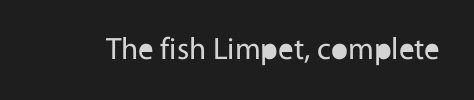
The image shows 31 px regular-weight sans-serif type, upright; set normal letter spacing, not underlined; a medium x-height.
